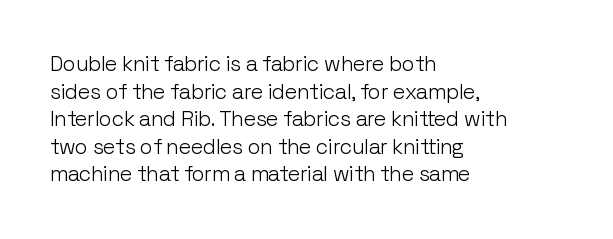
Teacher's note: observe the even left margin — that is flush-left alignment. The line texture is even and compact thanks to regular tracking. The lettering stays uniformly vertical, giving the passage a roman look. The baseline area is clear.
